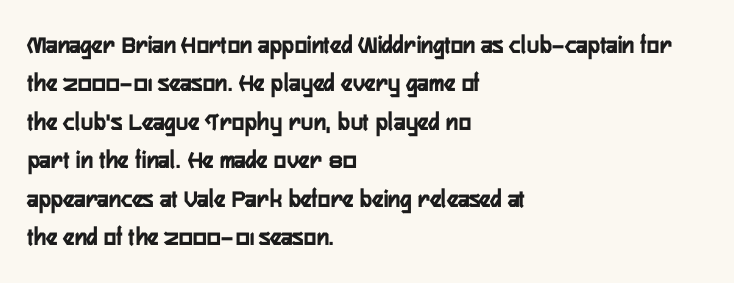
The image shows 26 px bold type, upright; set left-aligned, normal line spacing (1.48x), normal letter spacing, not underlined.
